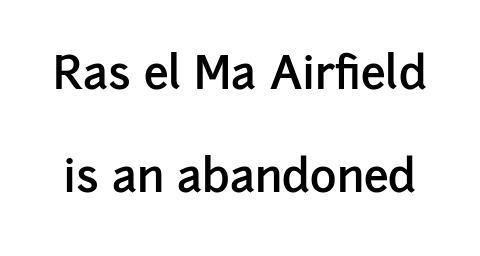
The image shows 45 px semibold sans-serif type, upright; set loose line spacing (2.28x), normal letter spacing, not underlined; low stroke contrast and a medium x-height.
